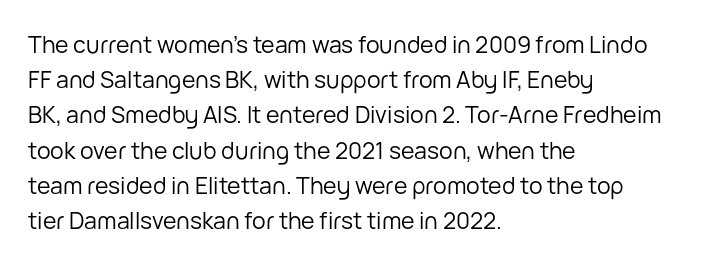
A typesetter would call this leading conventional body-copy spacing. Casual observation: everything's shoved over to the left. Counters stay open thanks to moderate or lighter strokes. The lettering stays uniformly vertical, giving the passage a roman look. No extra tracking has been applied to these lines. The gap between lines stays unmarked.
